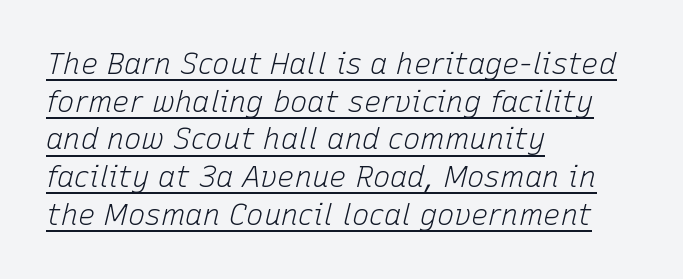
Q: Is the text bold? A: No.
Q: Is the text italic (slanted)? A: Yes, it leans right by about 15 degrees.
Q: Is the text underlined? A: Yes.
Q: How is the paragraph aligned? A: Left-aligned.
Q: Is the spacing between letters normal or unusually wide? A: Normal.
Q: Is the spacing between lines tight, normal or loose? A: Normal.
Q: Width (condensed, normal, or wide)? A: Normal.
Q: Stroke contrast? A: Low.
Q: x-height? A: Medium.
Q: Monospaced? A: No.
